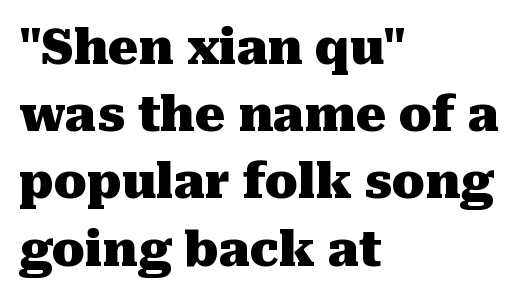
Here the designer chose a conventional face with non-uniform glyph widths. Lines of text with bare space underneath. The vertical gap from one line to the next is medium. Left-aligned paragraph, ragged on the right.
